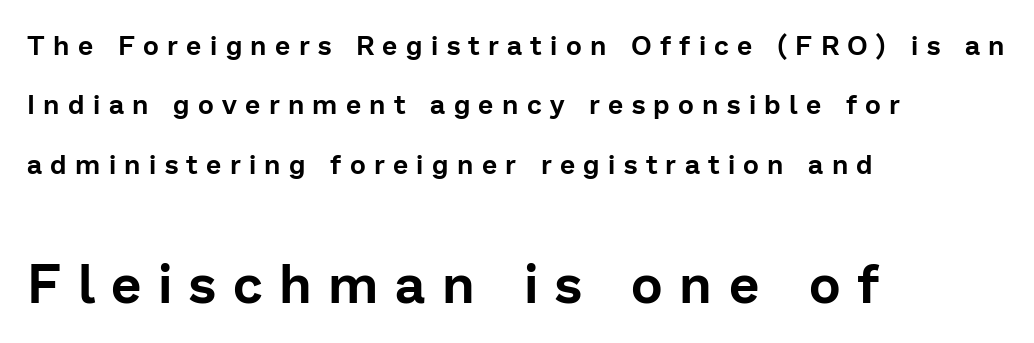
Letterform terminals end flat and unadorned throughout the passage. Larger block? The one below; the one above is distinctly smaller. You can tell it's not italic because the verticals are truly vertical. The paragraph shown leans on its left margin. Leading: increased.
